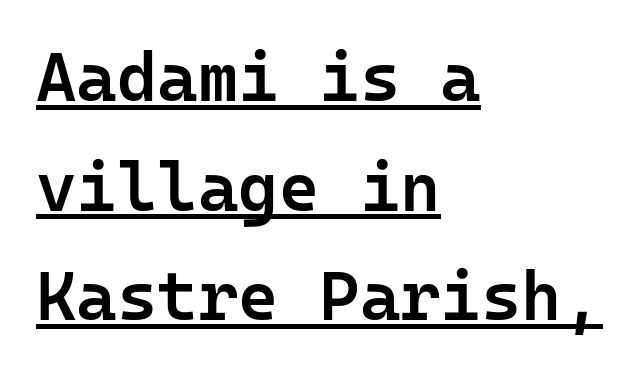
{"serif": "no", "italic": "no", "bold": "semi", "weight": "semibold", "width": "normal", "stroke_contrast": "low", "x_height": "medium", "monospaced": "yes", "underline": "yes", "align": "left", "line_spacing": "normal", "line_spacing_ratio": 1.59, "letter_spacing": "normal", "letter_spacing_em": 0.0, "glyph_px": 69}
